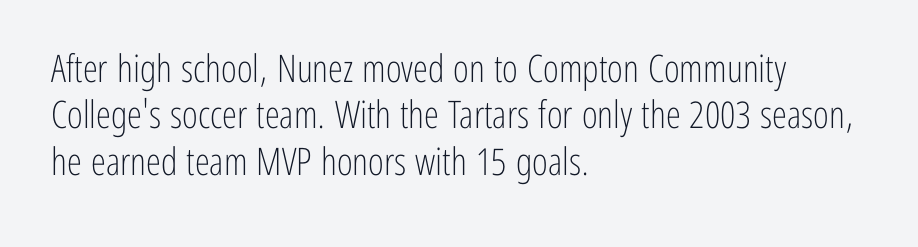
The image shows 38 px light, condensed sans-serif type, upright; set left-aligned, line spacing 1.22x, normal letter spacing, not underlined; low stroke contrast and a medium x-height.
